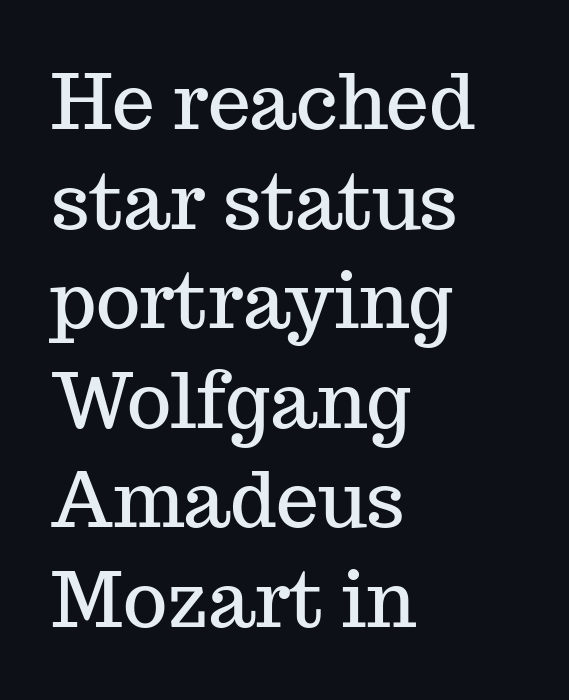
Q: Is the text italic (slanted)? A: No, it is upright.
Q: Is the typeface a serif or a sans-serif typeface? A: Serif.
Q: Is the text underlined? A: No.
Q: How is the paragraph aligned? A: Left-aligned.
Q: Is the spacing between letters normal or unusually wide? A: Normal.
Q: Is the spacing between lines tight, normal or loose? A: Normal.
Q: Width (condensed, normal, or wide)? A: Normal.
Q: Stroke contrast? A: Medium.
Q: x-height? A: Medium.
Q: Monospaced? A: No.
